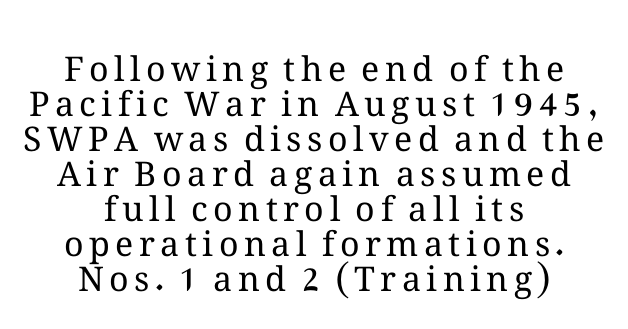
The image shows 34 px regular-weight type, upright; set centered, tight line spacing (1.03x), not underlined; medium stroke contrast and a medium x-height.
